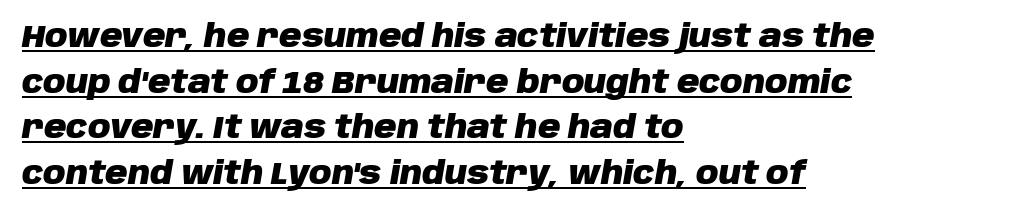
{"italic": "yes", "lean": "right", "slant_degrees": 10, "bold": "yes", "weight": "heavy", "width": "normal", "stroke_contrast": "low", "x_height": "large", "monospaced": "no", "underline": "yes", "align": "left", "line_spacing": "normal", "line_spacing_ratio": 1.47, "letter_spacing": "normal", "letter_spacing_em": 0.0, "glyph_px": 31}
